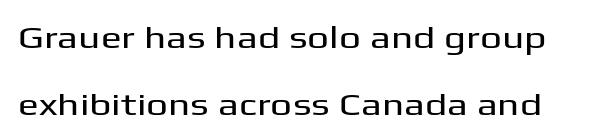
{"serif": "no", "italic": "no", "width": "wide", "stroke_contrast": "medium", "x_height": "medium", "monospaced": "no", "underline": "no", "line_spacing": "loose", "line_spacing_ratio": 2.15, "letter_spacing": "normal", "letter_spacing_em": 0.0, "glyph_px": 31}
